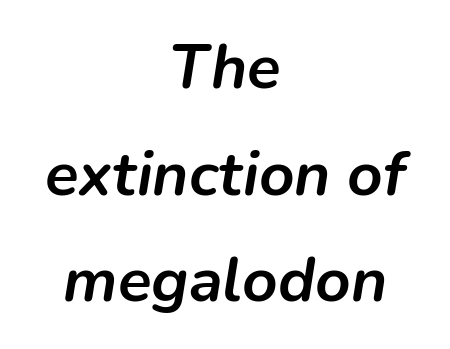
The image shows 62 px semibold type, italic (leaning right); set centered, line spacing 1.72x, normal letter spacing, not underlined; low stroke contrast and a medium x-height.
